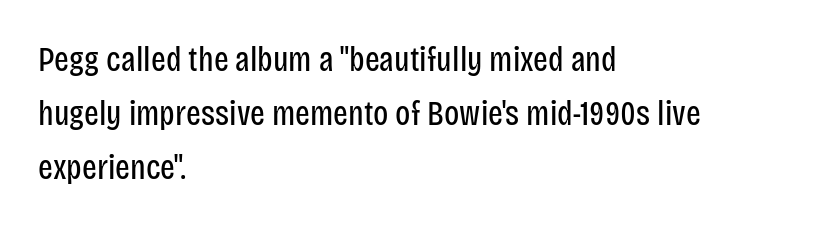
{"serif": "no", "italic": "no", "bold": "no", "weight": "regular", "width": "condensed", "stroke_contrast": "low", "x_height": "large", "monospaced": "no", "underline": "no", "align": "left", "line_spacing": "normal", "line_spacing_ratio": 1.54, "letter_spacing": "normal", "letter_spacing_em": 0.0, "glyph_px": 35}
